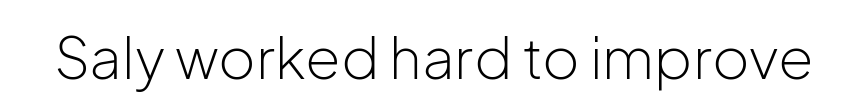
Q: Is the text bold? A: No.
Q: Is the text italic (slanted)? A: No, it is upright.
Q: Is the typeface a serif or a sans-serif typeface? A: Sans-serif.
Q: Is the text underlined? A: No.
Q: Is the spacing between letters normal or unusually wide? A: Normal.
Q: Width (condensed, normal, or wide)? A: Normal.
Q: Stroke contrast? A: Low.
Q: x-height? A: Medium.
Q: Monospaced? A: No.
